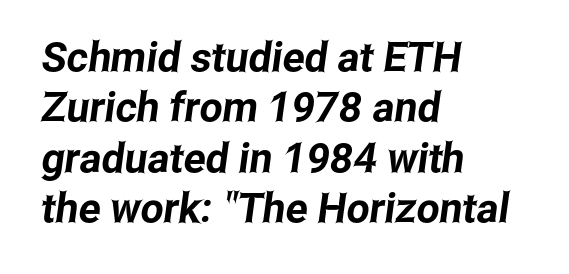
Q: Is the typeface a serif or a sans-serif typeface? A: Sans-serif.
Q: Is the text underlined? A: No.
Q: How is the paragraph aligned? A: Left-aligned.
Q: Is the spacing between letters normal or unusually wide? A: Normal.
Q: Width (condensed, normal, or wide)? A: Condensed.
Q: Stroke contrast? A: Low.
Q: x-height? A: Medium.
Q: Monospaced? A: No.
